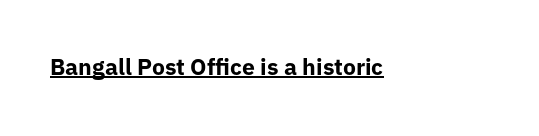
Q: Is the text bold? A: Yes.
Q: Is the text italic (slanted)? A: No, it is upright.
Q: Is the text underlined? A: Yes.
Q: Is the spacing between letters normal or unusually wide? A: Normal.
